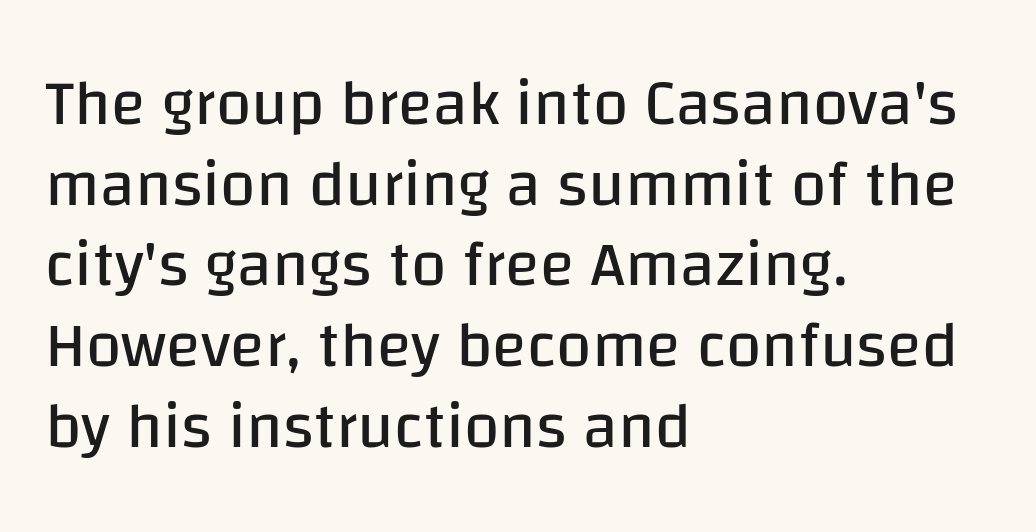
Q: Is the text bold? A: No.
Q: Is the text italic (slanted)? A: No, it is upright.
Q: Is the typeface a serif or a sans-serif typeface? A: Sans-serif.
Q: Is the text underlined? A: No.
Q: How is the paragraph aligned? A: Left-aligned.
Q: Is the spacing between letters normal or unusually wide? A: Normal.
Q: Is the spacing between lines tight, normal or loose? A: Normal.
Q: Width (condensed, normal, or wide)? A: Normal.
Q: Stroke contrast? A: Low.
Q: x-height? A: Large.
Q: Monospaced? A: No.
